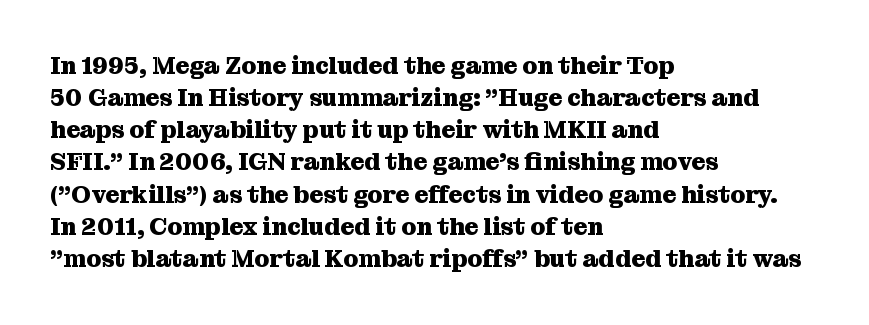
Heavy-handed strokes throughout: this text is bold. Ordinary non-slanted type is in use. The text block is weighted toward the left margin, trailing off unevenly rightward. Students, observe: this is what conventionally led text looks like. Students, note that the glyphs here touch the page at normal intervals. The words here are not underlined.
